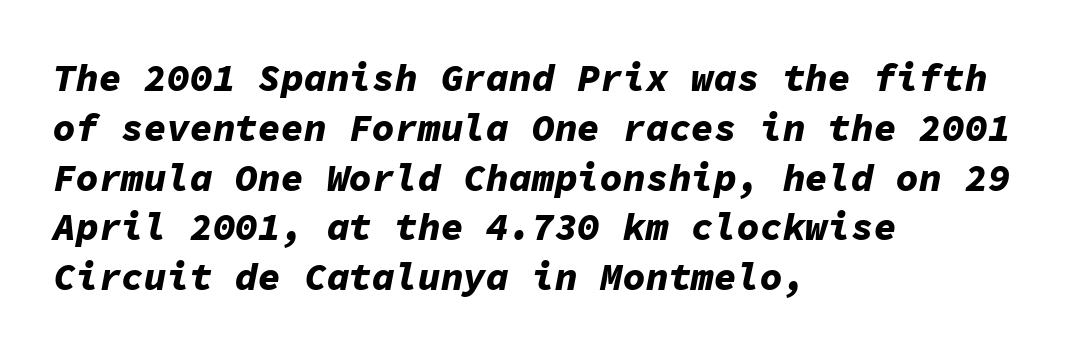
The image shows 38 px bold type, italic (leaning right), monospaced; set left-aligned, normal line spacing (1.31x), normal letter spacing, not underlined; low stroke contrast and a medium x-height.
